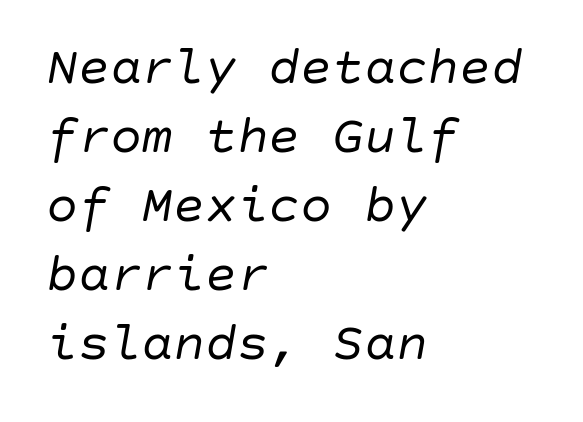
The image shows 53 px regular-weight type, italic (leaning right); set left-aligned, normal line spacing (1.3x), normal letter spacing, not underlined; low stroke contrast and a large x-height.
